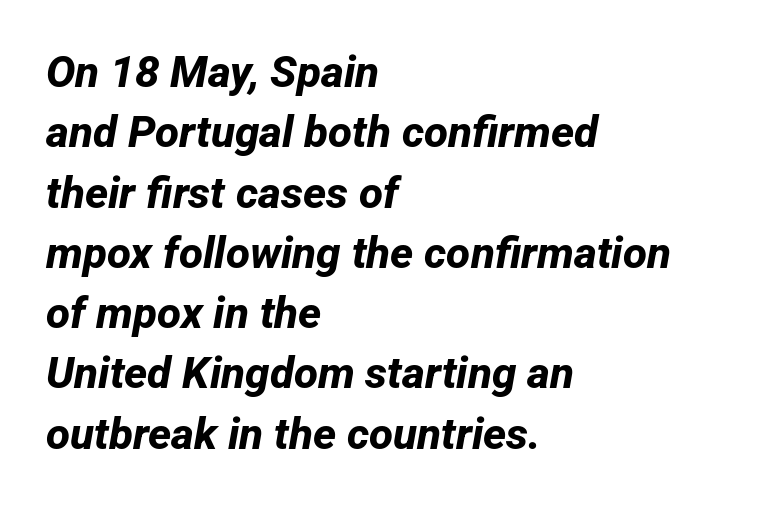
{"serif": "no", "bold": "yes", "weight": "bold", "width": "normal", "stroke_contrast": "low", "x_height": "medium", "monospaced": "no", "underline": "no", "align": "left", "line_spacing": "normal", "line_spacing_ratio": 1.37, "letter_spacing": "normal", "letter_spacing_em": 0.0, "glyph_px": 44}
